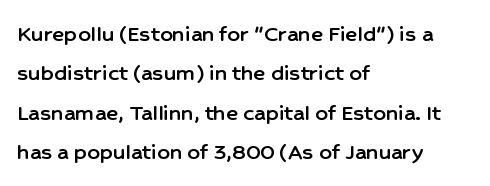
The image shows 25 px text type, upright; set left-aligned, normal line spacing (1.58x), normal letter spacing, not underlined.
